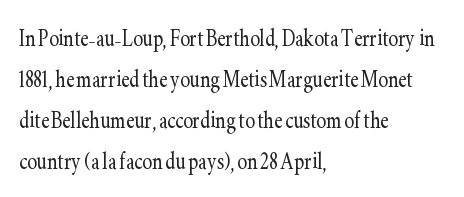
{"serif": "yes", "italic": "no", "bold": "no", "weight": "light", "width": "condensed", "stroke_contrast": "low", "x_height": "small", "monospaced": "no", "underline": "no", "align": "left", "line_spacing": "normal", "line_spacing_ratio": 1.41, "letter_spacing": "normal", "letter_spacing_em": 0.0, "glyph_px": 29}
